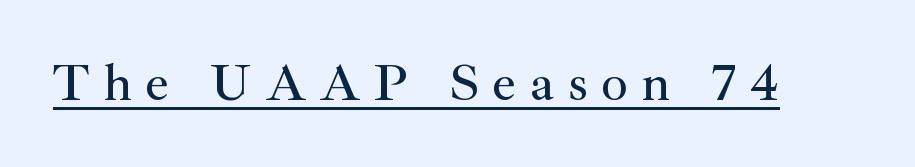
Q: Is the text italic (slanted)? A: No, it is upright.
Q: Is the typeface a serif or a sans-serif typeface? A: Serif.
Q: Is the text underlined? A: Yes.
Q: Is the spacing between letters normal or unusually wide? A: Unusually wide.
Q: Width (condensed, normal, or wide)? A: Normal.
Q: Stroke contrast? A: Medium.
Q: x-height? A: Small.
Q: Monospaced? A: No.
